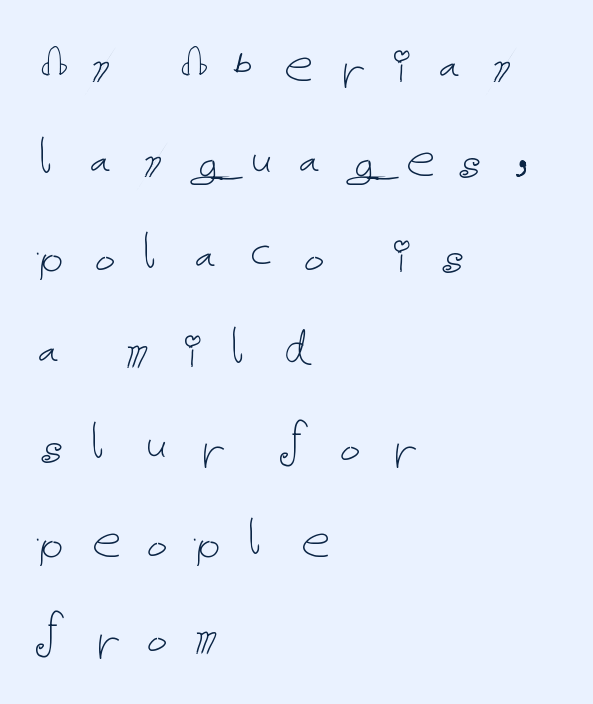
One-word summary of the alignment: left. Nobody drew a line under any word here. The letterforms stand isolated, each surrounded by extra space. What's the leading like? Ordinary, nothing unusual. Posture: upright roman.
